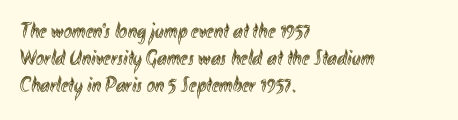
The horizontal fit of the characters is conventional and even. The typesetter chose a ragged-right arrangement here. The specimen omits any rule beneath the text block's lines.
